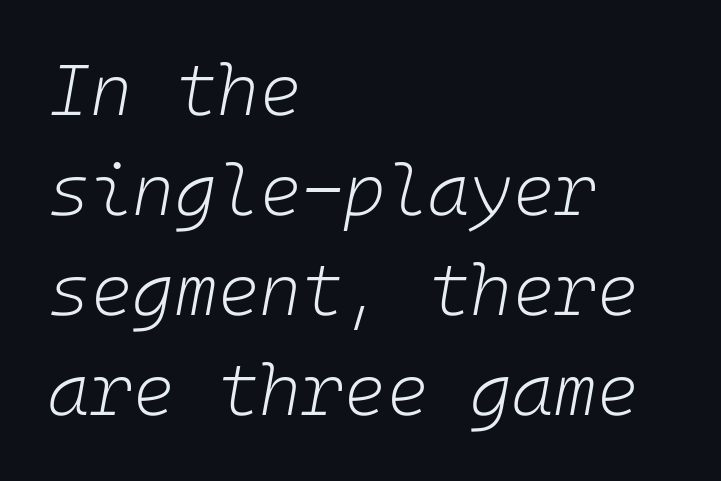
The image shows 72 px light type, italic (leaning right); set left-aligned, normal line spacing (1.39x), normal letter spacing, not underlined; low stroke contrast and a medium x-height.
